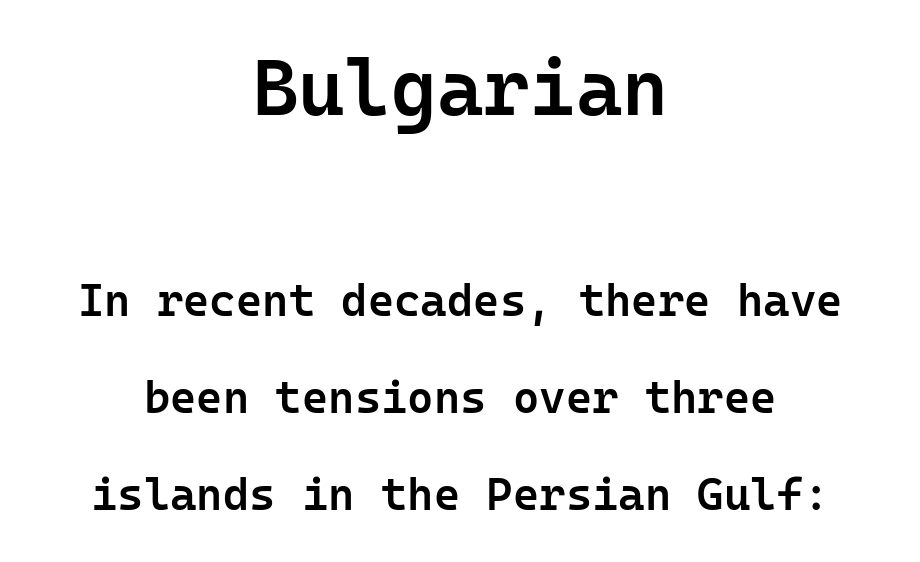
The image shows 79 px semibold sans-serif type, upright, monospaced; set centered, loose line spacing (2.15x), normal letter spacing, not underlined; the first (top) block is 1.76x larger; low stroke contrast and a medium x-height.
